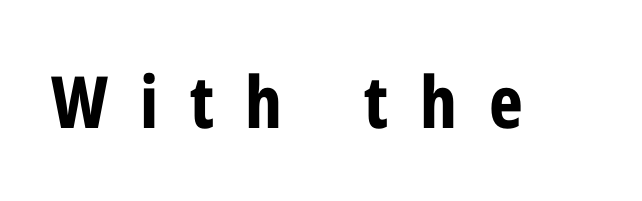
Q: Is the text bold? A: Yes.
Q: Is the text italic (slanted)? A: No, it is upright.
Q: Is the typeface a serif or a sans-serif typeface? A: Sans-serif.
Q: Is the text underlined? A: No.
Q: Is the spacing between letters normal or unusually wide? A: Unusually wide.
Q: Width (condensed, normal, or wide)? A: Condensed.
Q: Stroke contrast? A: Low.
Q: x-height? A: Medium.
Q: Monospaced? A: No.
